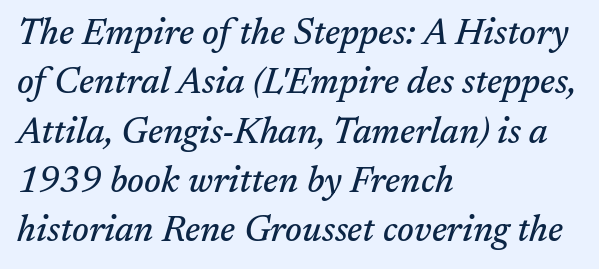
Q: Is the text italic (slanted)? A: Yes, it leans right by about 17 degrees.
Q: Is the typeface a serif or a sans-serif typeface? A: Serif.
Q: Is the text underlined? A: No.
Q: How is the paragraph aligned? A: Left-aligned.
Q: Is the spacing between letters normal or unusually wide? A: Normal.
Q: Is the spacing between lines tight, normal or loose? A: Normal.
Q: Width (condensed, normal, or wide)? A: Normal.
Q: Stroke contrast? A: Medium.
Q: x-height? A: Medium.
Q: Monospaced? A: No.
